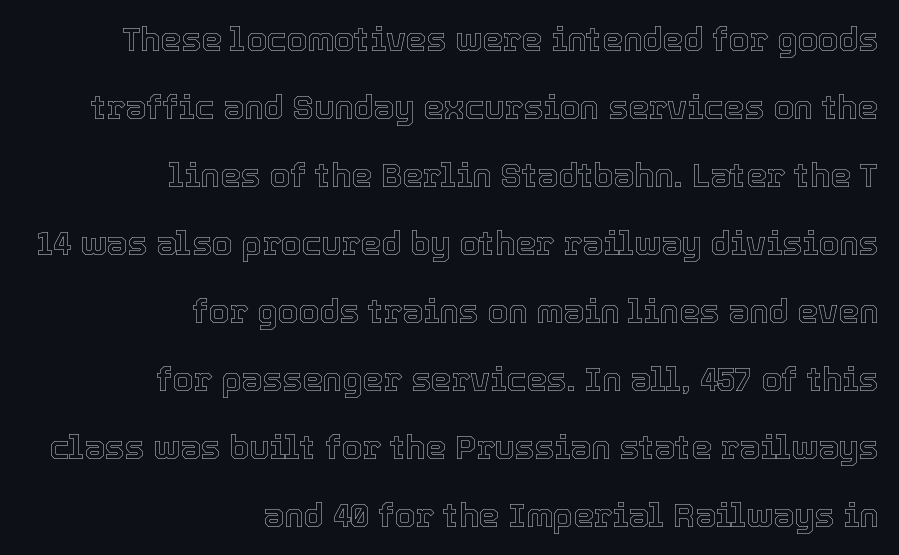
The image shows 33 px text type, upright; set right-aligned, loose line spacing (2.06x), normal letter spacing, not underlined; a medium x-height.
